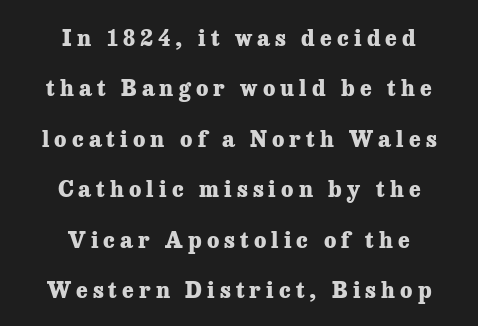
Q: Is the text bold? A: Yes.
Q: Is the text italic (slanted)? A: No, it is upright.
Q: Is the text underlined? A: No.
Q: How is the paragraph aligned? A: Centered.
Q: Is the spacing between letters normal or unusually wide? A: Unusually wide.
Q: Is the spacing between lines tight, normal or loose? A: Loose.
